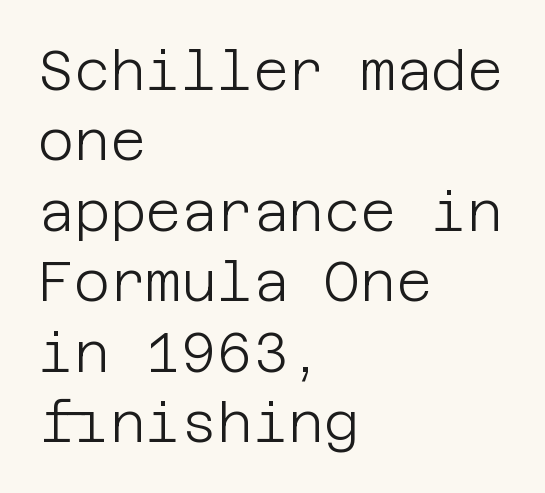
{"serif": "no", "italic": "no", "bold": "no", "weight": "light", "width": "normal", "stroke_contrast": "low", "x_height": "large", "underline": "no", "align": "left", "line_spacing": "normal", "line_spacing_ratio": 1.28, "letter_spacing": "normal", "letter_spacing_em": 0.0, "glyph_px": 55}
